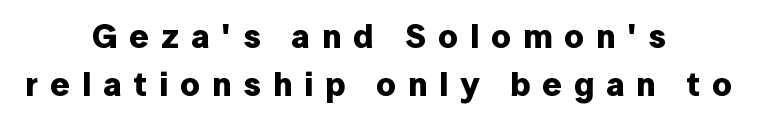
Successive baselines arrive at the customary interval. Tracking value appears strongly positive — letters spread wide. These lines stack symmetrically, like a column narrowing and widening about its center. In terms of letterform style, serifs are entirely absent. Honestly, there is no underline to notice here at all.
